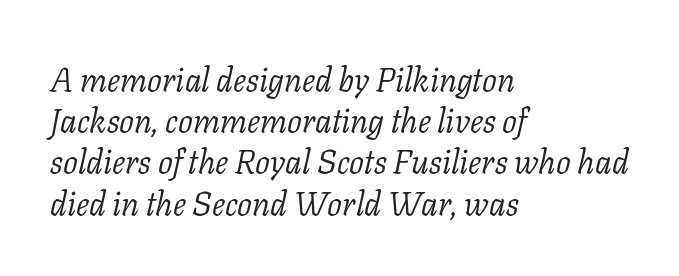
Rows of type keep a routine distance in the vertical direction. This rendering employs a face with finishing strokes, i.e., a serif. Slanted lettering throughout. There is no visible air inserted between adjacent glyphs.
